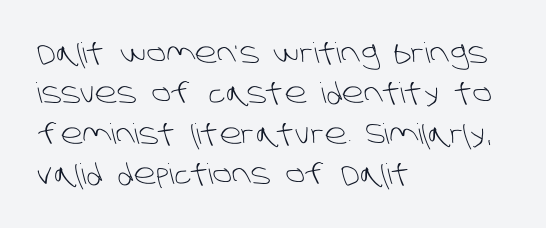
Q: Is the text bold? A: No.
Q: Is the typeface a serif or a sans-serif typeface? A: Sans-serif.
Q: Is the text underlined? A: No.
Q: How is the paragraph aligned? A: Left-aligned.
Q: Is the spacing between letters normal or unusually wide? A: Normal.
Q: Is the spacing between lines tight, normal or loose? A: Normal.
Q: Width (condensed, normal, or wide)? A: Normal.
Q: Stroke contrast? A: Low.
Q: x-height? A: Large.
Q: Monospaced? A: No.
